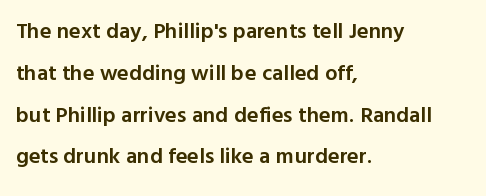
The image shows 22 px text type, upright; set left-aligned, loose line spacing (1.9x), normal letter spacing, not underlined.
